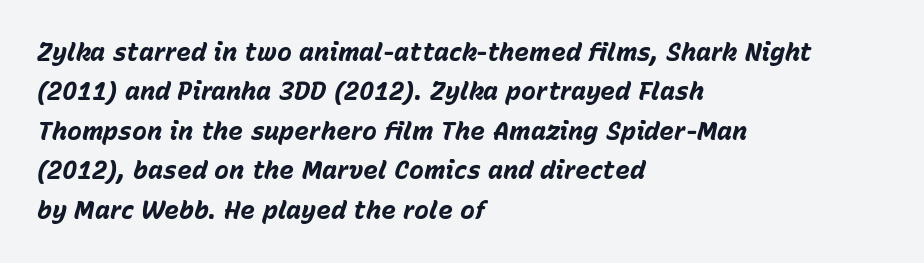
{"italic": "yes", "lean": "right", "slant_degrees": 15, "bold": "yes", "underline": "no", "align": "left", "line_spacing": "normal", "line_spacing_ratio": 1.58, "letter_spacing": "normal", "letter_spacing_em": 0.0, "glyph_px": 25}
